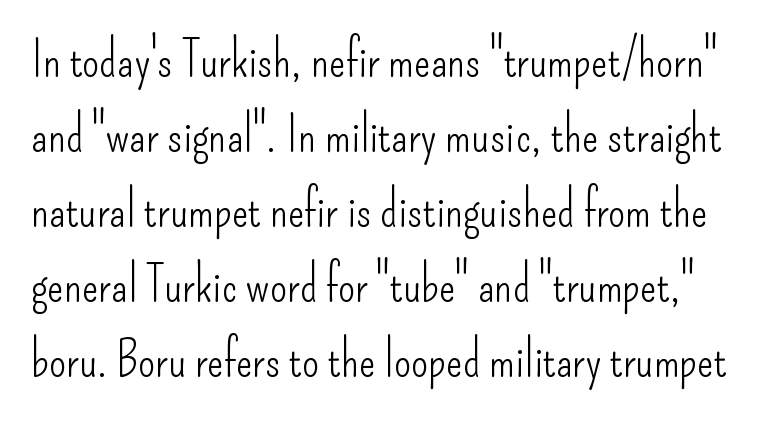
{"serif": "no", "italic": "no", "bold": "no", "weight": "light", "width": "condensed", "stroke_contrast": "low", "x_height": "small", "monospaced": "no", "underline": "no", "line_spacing": "normal", "line_spacing_ratio": 1.53, "letter_spacing": "normal", "letter_spacing_em": 0.0, "glyph_px": 49}
